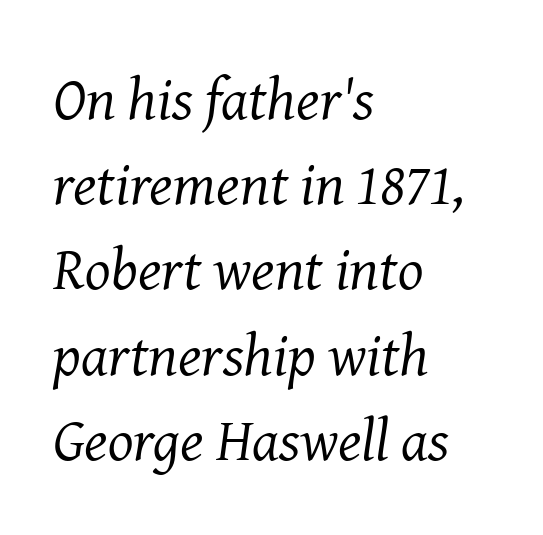
Q: Is the text bold? A: No.
Q: Is the text italic (slanted)? A: Yes, it leans right by about 8 degrees.
Q: Is the typeface a serif or a sans-serif typeface? A: Serif.
Q: Is the text underlined? A: No.
Q: How is the paragraph aligned? A: Left-aligned.
Q: Is the spacing between letters normal or unusually wide? A: Normal.
Q: Is the spacing between lines tight, normal or loose? A: Normal.
Q: Width (condensed, normal, or wide)? A: Normal.
Q: Stroke contrast? A: Medium.
Q: x-height? A: Medium.
Q: Monospaced? A: No.
